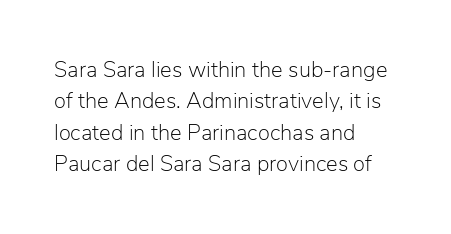
The line-height multiplier appears to be the usual default. The ragged edge is on the right, which tells us the setting is flush left. A typesetter would mark this as roman, not italic. This sample uses plain, unmodified letter spacing. No letter is thick-stroked: the sample isn't bold.
